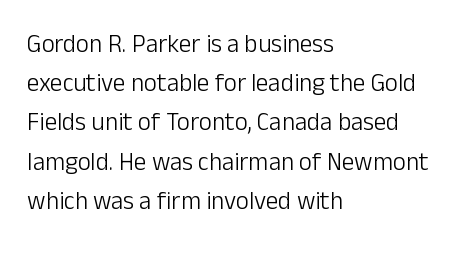
Q: Is the text bold? A: No.
Q: Is the text italic (slanted)? A: No, it is upright.
Q: Is the text underlined? A: No.
Q: How is the paragraph aligned? A: Left-aligned.
Q: Is the spacing between letters normal or unusually wide? A: Normal.
Q: Is the spacing between lines tight, normal or loose? A: Normal.
